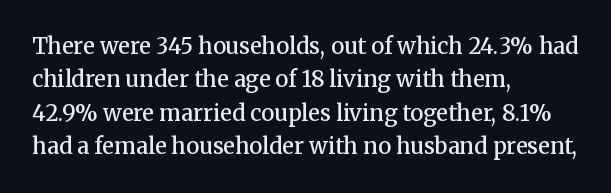
Rows of type keep a routine distance in the vertical direction. Default kerning and tracking; the words read as compact shapes. The font's upright variant was chosen for this text. As a designer I'd log this as weight 600, semibold. The string is rendered with underlining switched off.
